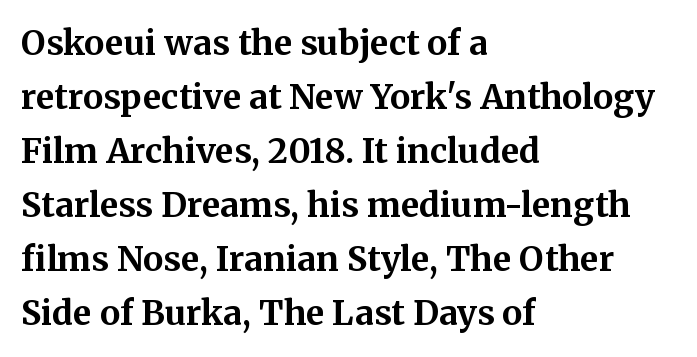
Q: Is the text bold? A: Yes.
Q: Is the text italic (slanted)? A: No, it is upright.
Q: Is the typeface a serif or a sans-serif typeface? A: Serif.
Q: Is the text underlined? A: No.
Q: How is the paragraph aligned? A: Left-aligned.
Q: Is the spacing between letters normal or unusually wide? A: Normal.
Q: Is the spacing between lines tight, normal or loose? A: Normal.
Q: Width (condensed, normal, or wide)? A: Normal.
Q: Stroke contrast? A: Medium.
Q: x-height? A: Medium.
Q: Monospaced? A: No.
